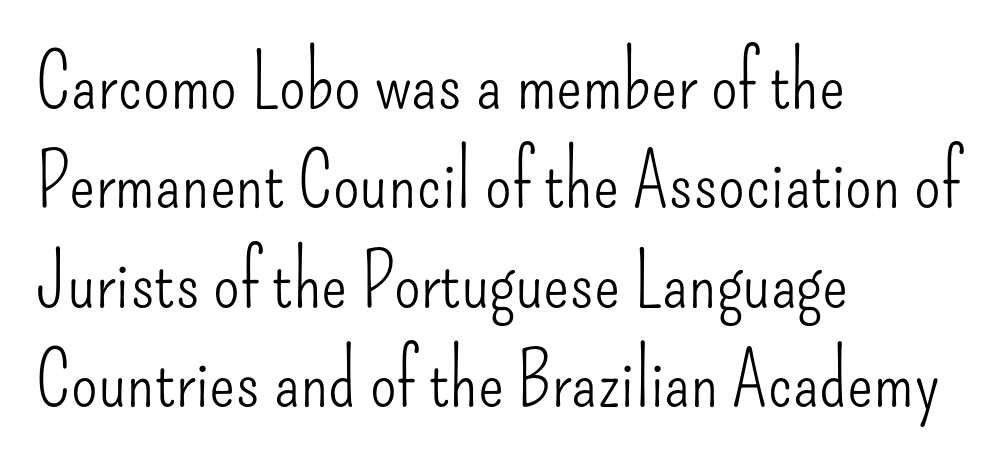
This rendering uses left alignment, leaving the right contour irregular. Notice how descenders clear the ascenders below comfortably — that's standard leading. Type style note: lacks serifs. Characters follow at the spacing the type designer built in.
